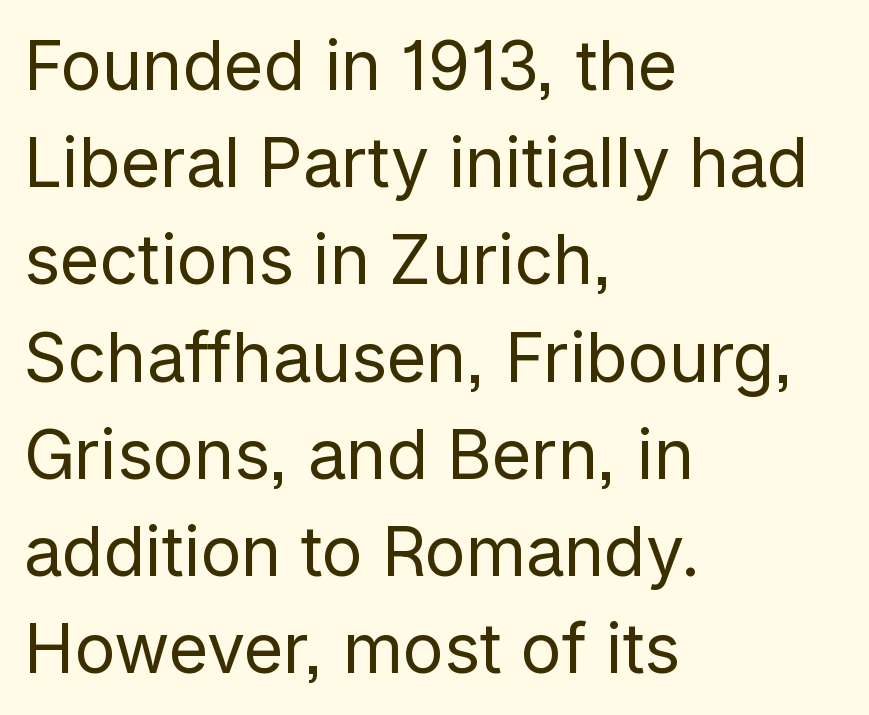
Q: Is the text bold? A: No.
Q: Is the text italic (slanted)? A: No, it is upright.
Q: Is the typeface a serif or a sans-serif typeface? A: Sans-serif.
Q: Is the text underlined? A: No.
Q: How is the paragraph aligned? A: Left-aligned.
Q: Is the spacing between letters normal or unusually wide? A: Normal.
Q: Is the spacing between lines tight, normal or loose? A: Normal.
Q: Width (condensed, normal, or wide)? A: Normal.
Q: Stroke contrast? A: Low.
Q: x-height? A: Medium.
Q: Monospaced? A: No.
